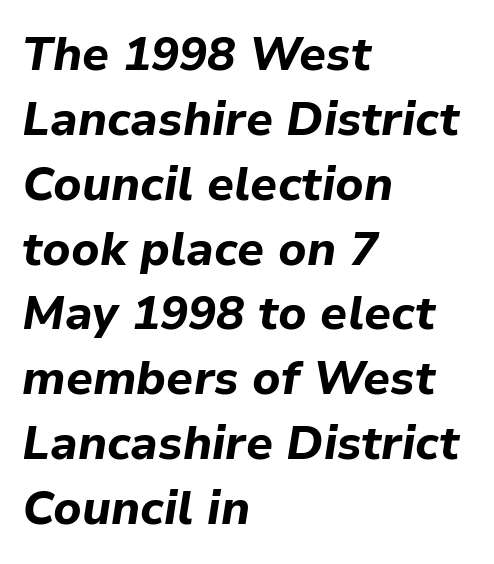
The image shows 47 px bold type, italic (leaning right); set left-aligned, normal line spacing (1.38x), normal letter spacing, not underlined; low stroke contrast and a medium x-height.
